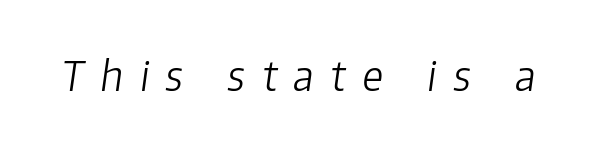
Display-style spreading of the glyphs; the letterfit is very open. Varying glyph widths throughout — classic text-font behaviour. The strokes are not fattened; the text isn't bold. Type without underlining.
